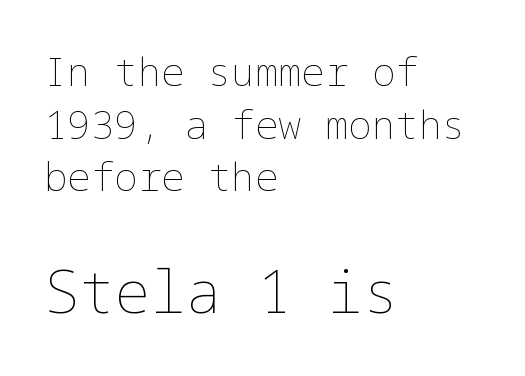
The image shows 59 px thin type, upright; set left-aligned, normal line spacing (1.35x), normal letter spacing, not underlined; the second (bottom) block is 1.51x larger; low stroke contrast and a medium x-height.
